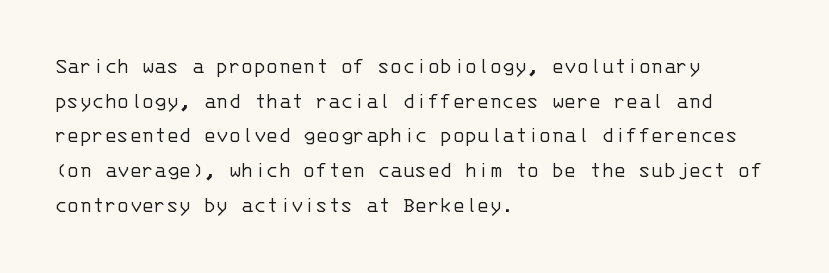
Vertical strokes here are truly vertical. Is the block centered? No — it sits flush against the left margin. Standard letterfit; no display-style spreading of the glyphs. This is not heavy type; no bold has been used.
